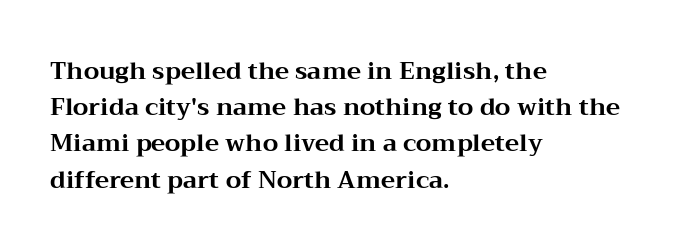
Q: Is the text bold? A: Yes.
Q: Is the text italic (slanted)? A: No, it is upright.
Q: Is the text underlined? A: No.
Q: How is the paragraph aligned? A: Left-aligned.
Q: Is the spacing between letters normal or unusually wide? A: Normal.
Q: Is the spacing between lines tight, normal or loose? A: Normal.
